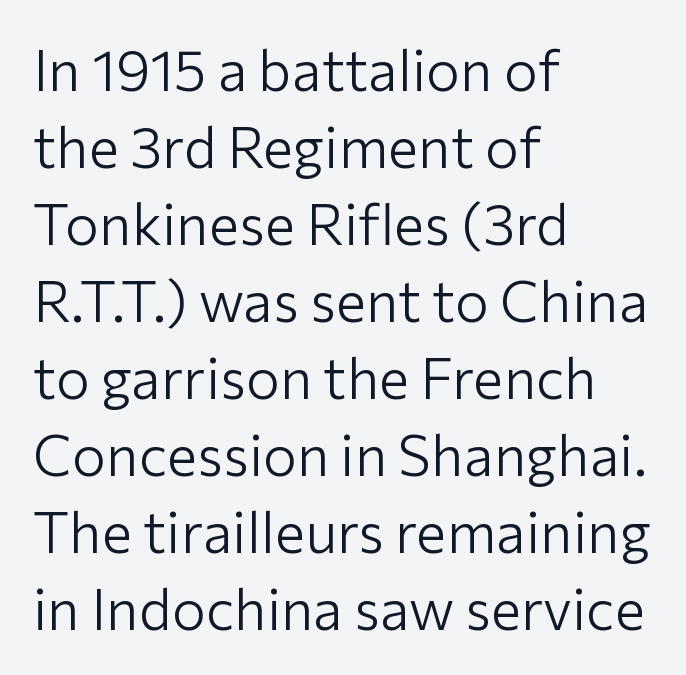
{"serif": "no", "italic": "no", "bold": "no", "weight": "light", "width": "normal", "stroke_contrast": "low", "x_height": "medium", "monospaced": "no", "underline": "no", "align": "left", "line_spacing": "normal", "line_spacing_ratio": 1.35, "letter_spacing": "normal", "letter_spacing_em": 0.0, "glyph_px": 57}
